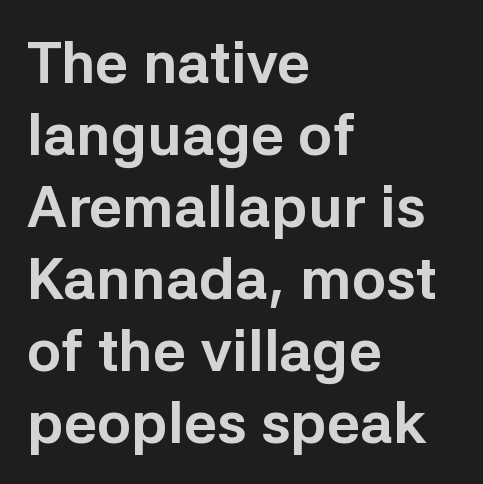
{"serif": "no", "italic": "no", "bold": "yes", "weight": "bold", "width": "normal", "stroke_contrast": "low", "x_height": "medium", "monospaced": "no", "underline": "no", "align": "left", "line_spacing_ratio": 1.24, "letter_spacing": "normal", "letter_spacing_em": 0.0, "glyph_px": 58}
